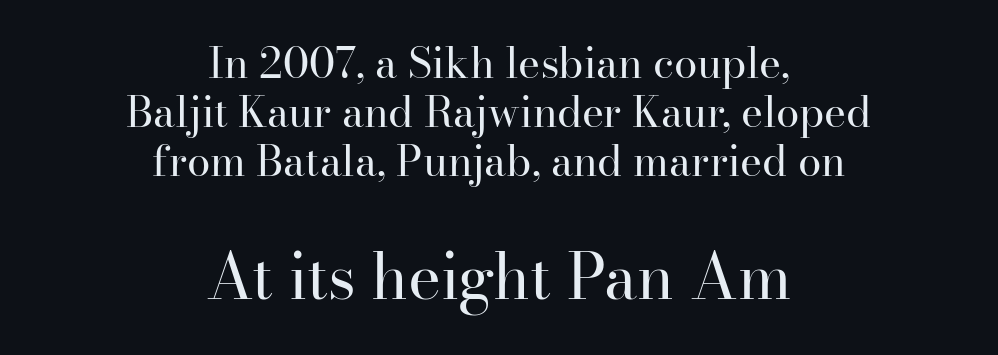
Q: Is the text bold? A: No.
Q: Is the text italic (slanted)? A: No, it is upright.
Q: Is the typeface a serif or a sans-serif typeface? A: Serif.
Q: Is the text underlined? A: No.
Q: How is the paragraph aligned? A: Centered.
Q: Is the spacing between letters normal or unusually wide? A: Normal.
Q: Which block of text is set in a larger size, the first (top) or the second (bottom)? A: The second (bottom) one.
Q: Width (condensed, normal, or wide)? A: Normal.
Q: Stroke contrast? A: High.
Q: x-height? A: Small.
Q: Monospaced? A: No.
